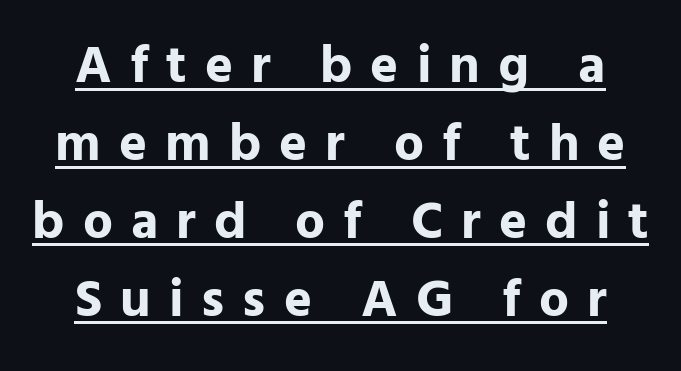
Line spacing here is normal. The typesetter has applied underlining to the passage shown. Strong, thick strokes mark this as bold type. A typesetter would call this proportional, since set widths differ per character.
